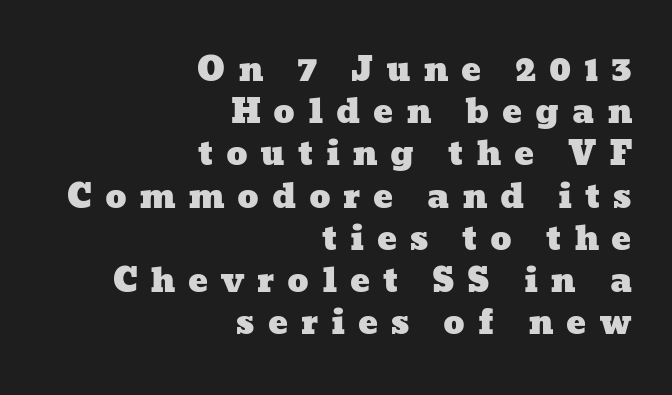
This rendering uses right alignment, leaving the left contour irregular. Substantial extra tracking has been applied to these lines. The rendering uses a moderate line-height, typical for paragraphs. Descenders are the only things crossing below the line. The passage shown is typed in a proportional face where columns would drift.
